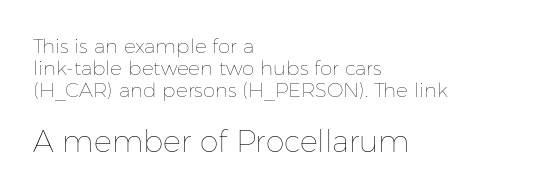
{"italic": "no", "bold": "no", "weight": "thin", "width": "normal", "stroke_contrast": "low", "x_height": "medium", "monospaced": "no", "underline": "no", "align": "left", "line_spacing": "tight", "line_spacing_ratio": 1.09, "letter_spacing": "normal", "letter_spacing_em": 0.0, "larger_block": "second", "size_ratio": 1.5, "glyph_px": 30}
